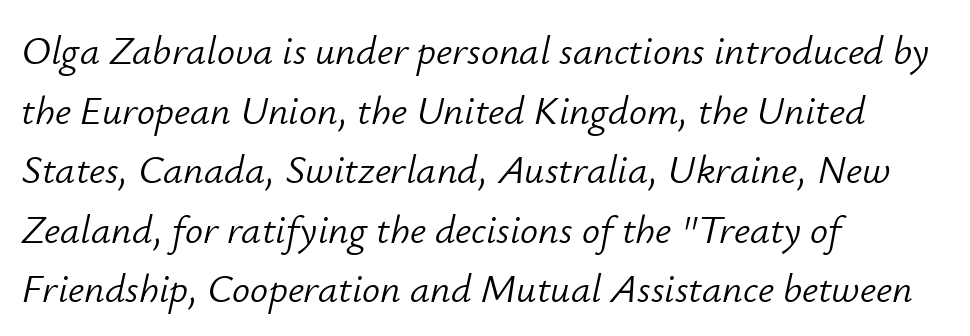
Q: Is the text bold? A: No.
Q: Is the text italic (slanted)? A: Yes, it leans right by about 12 degrees.
Q: Is the text underlined? A: No.
Q: How is the paragraph aligned? A: Left-aligned.
Q: Is the spacing between letters normal or unusually wide? A: Normal.
Q: Is the spacing between lines tight, normal or loose? A: Normal.
Q: Width (condensed, normal, or wide)? A: Normal.
Q: Stroke contrast? A: Low.
Q: x-height? A: Small.
Q: Monospaced? A: No.
